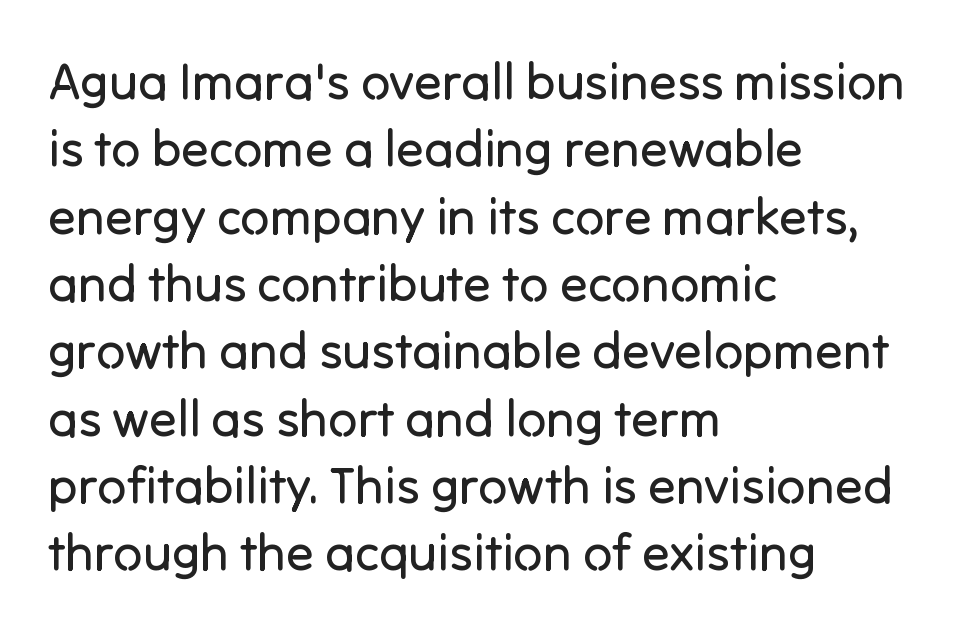
{"serif": "no", "italic": "no", "bold": "no", "weight": "regular", "width": "normal", "stroke_contrast": "low", "x_height": "medium", "monospaced": "no", "underline": "no", "align": "left", "line_spacing": "normal", "line_spacing_ratio": 1.32, "letter_spacing": "normal", "letter_spacing_em": 0.0, "glyph_px": 51}
